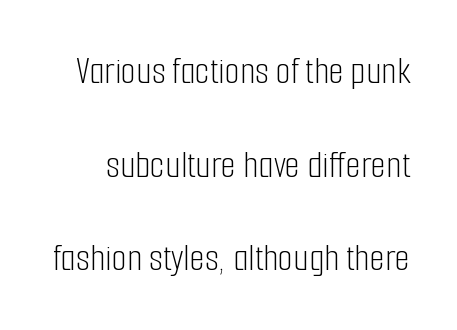
Compared with typical paragraphs, the rows here are farther apart. The type sits square on the baseline with zero lean. The letterforms sit at book weight or below. Think of a printed novel: that variable character pitch is what you see here.
